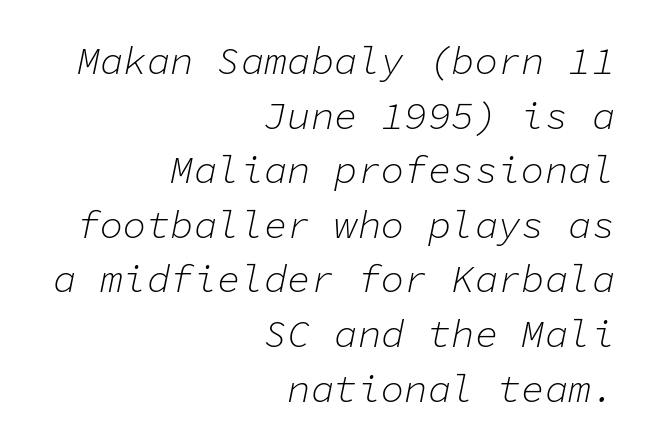
The rendering uses typewriter-style spacing with identical character cells. Decoration check: the copy has no underline. The weight tops out at a normal text grade. Standard letterfit; no display-style spreading of the glyphs. This sample is right-justified, so line beginnings fall wherever the words allow.
